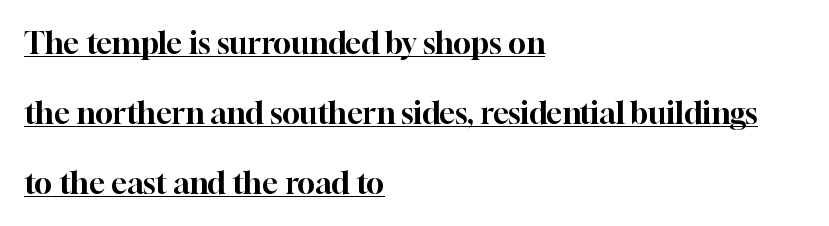
Q: Is the text italic (slanted)? A: No, it is upright.
Q: Is the typeface a serif or a sans-serif typeface? A: Serif.
Q: Is the text underlined? A: Yes.
Q: How is the paragraph aligned? A: Left-aligned.
Q: Is the spacing between letters normal or unusually wide? A: Normal.
Q: Is the spacing between lines tight, normal or loose? A: Loose.
Q: Width (condensed, normal, or wide)? A: Normal.
Q: Stroke contrast? A: High.
Q: x-height? A: Medium.
Q: Monospaced? A: No.
